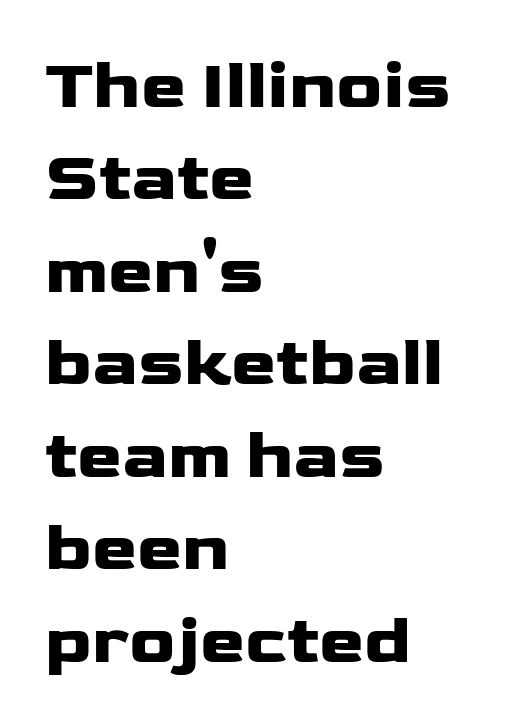
The image shows 68 px heavy, wide sans-serif type, upright; set left-aligned, normal line spacing (1.36x), normal letter spacing, not underlined; low stroke contrast and a medium x-height.
